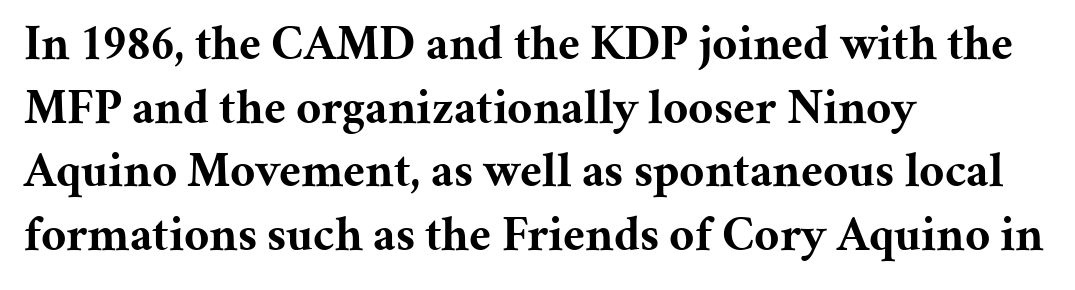
Q: Is the text bold? A: Yes.
Q: Is the text italic (slanted)? A: No, it is upright.
Q: Is the typeface a serif or a sans-serif typeface? A: Serif.
Q: Is the text underlined? A: No.
Q: How is the paragraph aligned? A: Left-aligned.
Q: Is the spacing between letters normal or unusually wide? A: Normal.
Q: Is the spacing between lines tight, normal or loose? A: Normal.
Q: Width (condensed, normal, or wide)? A: Normal.
Q: Stroke contrast? A: Medium.
Q: x-height? A: Medium.
Q: Monospaced? A: No.
